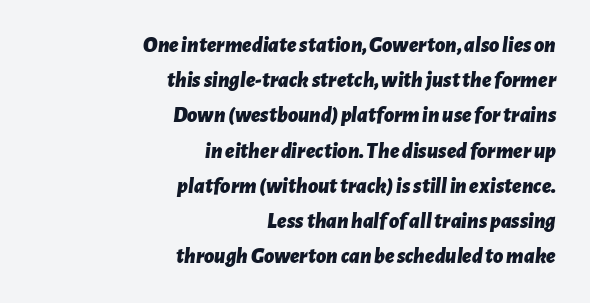
The zone under the glyphs is completely vacant. This rendering uses right alignment, leaving the left contour irregular. Italic: yes, the glyphs are oblique. Plenty of ink on the page — the face is bold. Observe the ordinary spacing: letters are neighbours, not strangers. This block has exactly the height ordinary leading produces.
